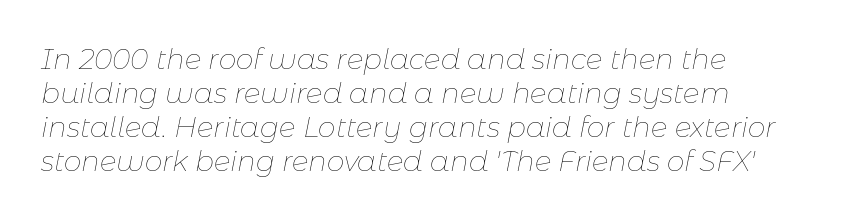
{"italic": "yes", "lean": "right", "slant_degrees": 11, "bold": "no", "weight": "thin", "width": "normal", "stroke_contrast": "low", "x_height": "medium", "monospaced": "no", "underline": "no", "align": "left", "line_spacing_ratio": 1.21, "letter_spacing": "normal", "letter_spacing_em": 0.0, "glyph_px": 28}
